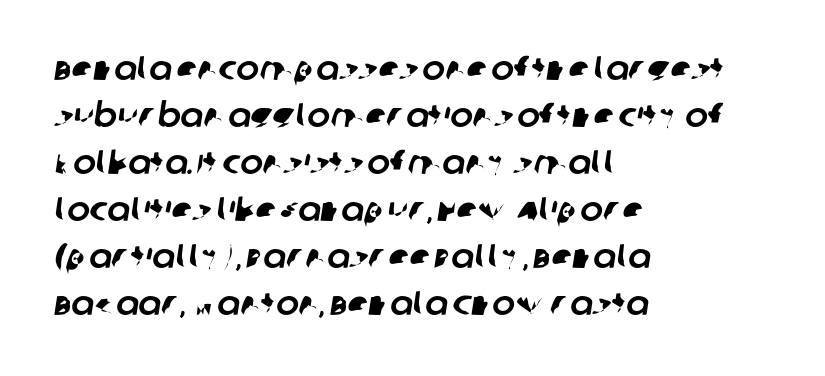
{"serif": "no", "width": "normal", "stroke_contrast": "low", "x_height": "large", "monospaced": "no", "underline": "no", "align": "left", "line_spacing": "normal", "line_spacing_ratio": 1.38, "letter_spacing": "normal", "letter_spacing_em": 0.0, "glyph_px": 34}
